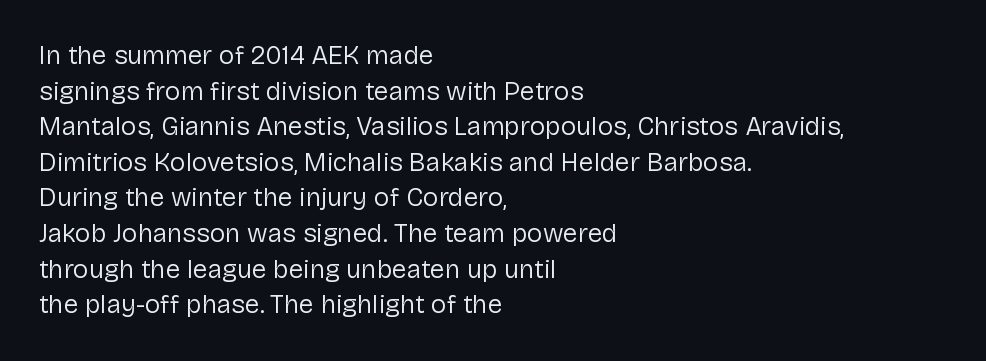
{"italic": "no", "bold": "no", "underline": "no", "align": "left", "line_spacing": "normal", "line_spacing_ratio": 1.37, "letter_spacing": "normal", "letter_spacing_em": 0.0, "glyph_px": 26}
